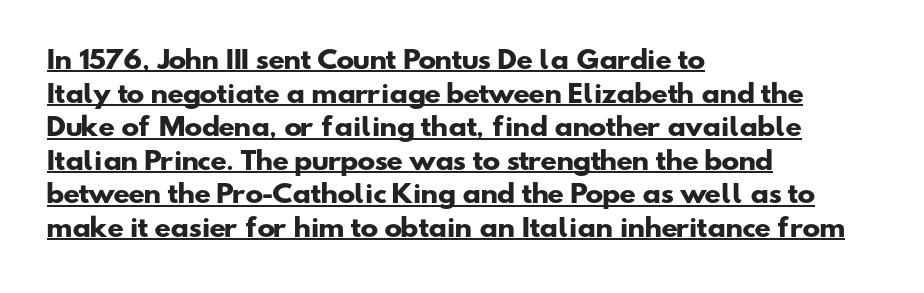
{"bold": "yes", "underline": "yes", "align": "left", "line_spacing": "normal", "line_spacing_ratio": 1.4, "letter_spacing": "normal", "letter_spacing_em": 0.0, "glyph_px": 24}
